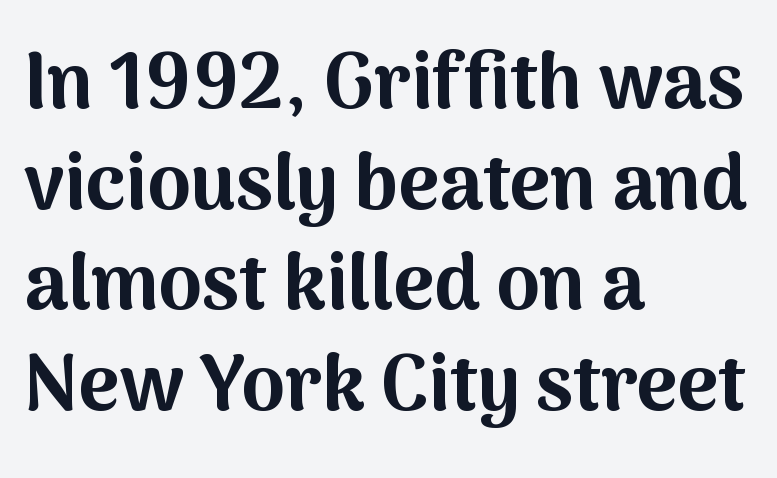
The image shows 78 px bold sans-serif type, upright; set left-aligned, normal line spacing (1.29x), normal letter spacing, not underlined; medium stroke contrast and a medium x-height.
